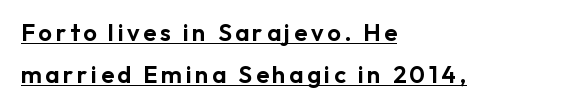
The image shows 24 px text type, upright; set left-aligned, line spacing 1.74x, underlined.
